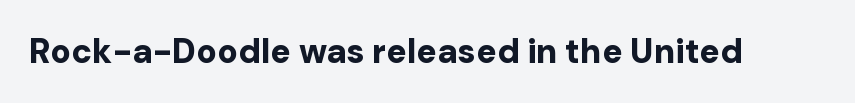
The image shows 34 px bold sans-serif type, upright; set normal letter spacing, not underlined; low stroke contrast and a medium x-height.
